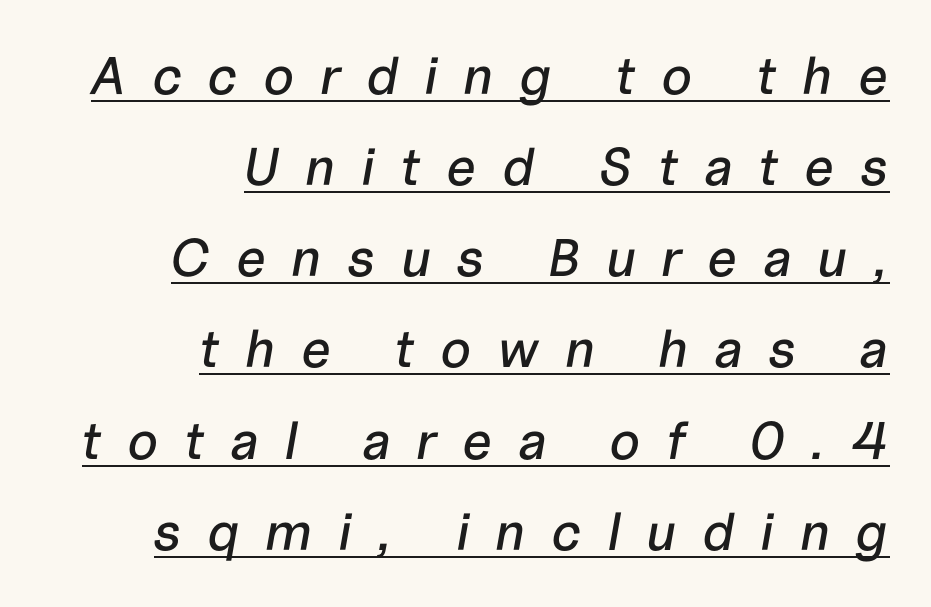
{"italic": "yes", "lean": "right", "slant_degrees": 10, "width": "normal", "stroke_contrast": "low", "x_height": "medium", "monospaced": "no", "underline": "yes", "align": "right", "line_spacing_ratio": 1.72, "letter_spacing": "wide", "letter_spacing_em": 0.48, "glyph_px": 53}
